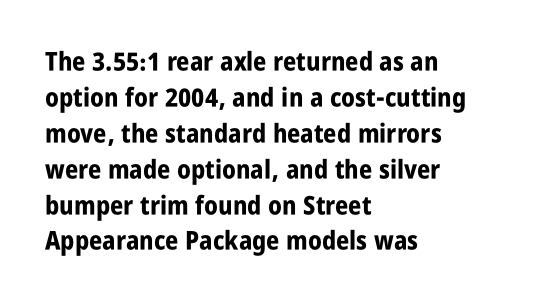
{"italic": "no", "bold": "yes", "underline": "no", "align": "left", "line_spacing": "normal", "line_spacing_ratio": 1.38, "letter_spacing": "normal", "letter_spacing_em": 0.0, "glyph_px": 26}
